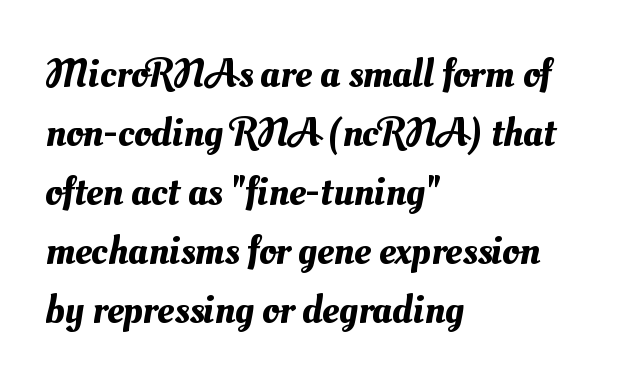
Q: Is the text underlined? A: No.
Q: How is the paragraph aligned? A: Left-aligned.
Q: Is the spacing between letters normal or unusually wide? A: Normal.
Q: Is the spacing between lines tight, normal or loose? A: Normal.
Q: Width (condensed, normal, or wide)? A: Normal.
Q: Stroke contrast? A: Medium.
Q: x-height? A: Small.
Q: Monospaced? A: No.
